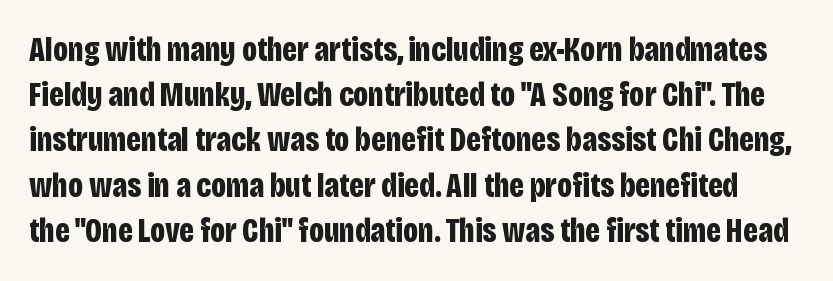
Nope, no serifs anywhere on these letters. Unlike italic type, these characters show no tilt at all. Decoration check: the copy has no underline. Is this a fixed-width face? No — the glyphs have proportional, varying widths. The glyphs have the mass of a bold cut. Regular leading.
